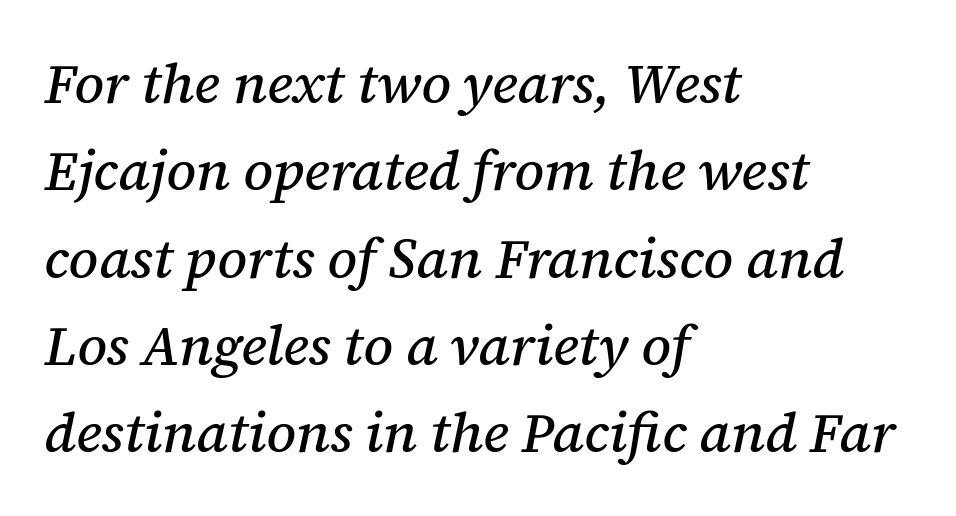
The image shows 56 px serif type, italic (leaning right); set left-aligned, normal line spacing (1.56x), normal letter spacing, not underlined; medium stroke contrast and a medium x-height.
